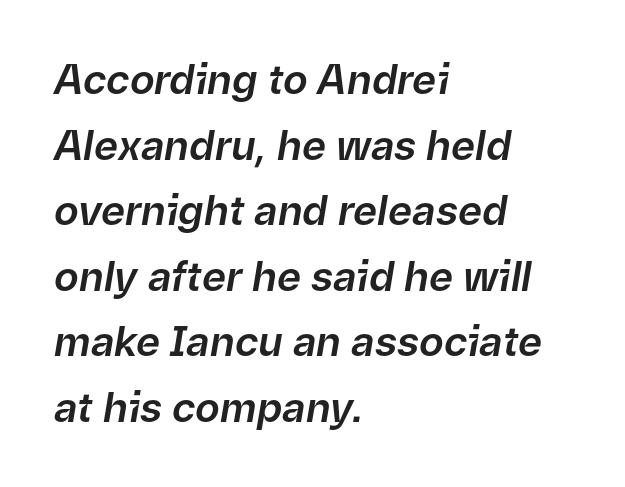
{"italic": "yes", "lean": "right", "slant_degrees": 9, "width": "normal", "stroke_contrast": "low", "x_height": "medium", "monospaced": "no", "underline": "no", "align": "left", "line_spacing": "normal", "line_spacing_ratio": 1.6, "letter_spacing": "normal", "letter_spacing_em": 0.0, "glyph_px": 41}
